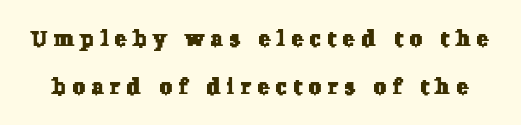
Q: Is the text underlined? A: No.
Q: Is the spacing between letters normal or unusually wide? A: Unusually wide.
Q: Is the spacing between lines tight, normal or loose? A: Loose.
